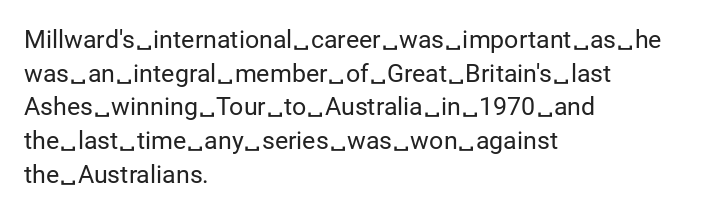
{"italic": "no", "bold": "no", "underline": "no", "align": "left", "line_spacing": "normal", "line_spacing_ratio": 1.35, "letter_spacing": "normal", "letter_spacing_em": 0.0, "glyph_px": 25}
